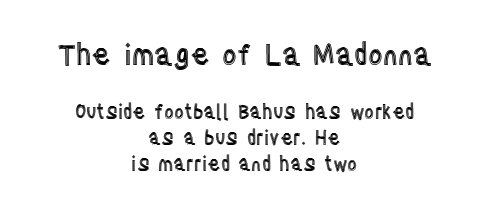
{"italic": "no", "width": "condensed", "x_height": "large", "monospaced": "no", "underline": "no", "align": "center", "line_spacing": "normal", "line_spacing_ratio": 1.37, "letter_spacing": "normal", "letter_spacing_em": 0.0, "larger_block": "first", "size_ratio": 1.47, "glyph_px": 28}
